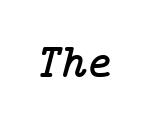
{"serif": "yes", "italic": "yes", "lean": "right", "slant_degrees": 14, "width": "normal", "stroke_contrast": "low", "x_height": "medium", "underline": "no", "letter_spacing": "normal", "letter_spacing_em": 0.0, "glyph_px": 49}
